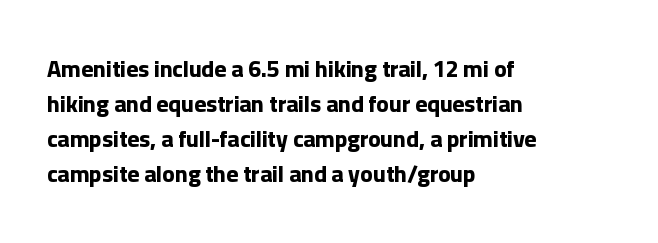
Q: Is the text bold? A: Yes.
Q: Is the text italic (slanted)? A: No, it is upright.
Q: Is the text underlined? A: No.
Q: How is the paragraph aligned? A: Left-aligned.
Q: Is the spacing between letters normal or unusually wide? A: Normal.
Q: Is the spacing between lines tight, normal or loose? A: Normal.
